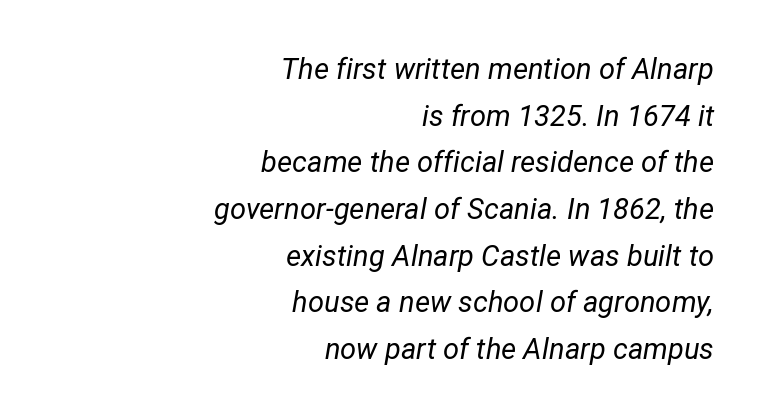
The rendering uses a moderate line-height, typical for paragraphs. In terms of letterspacing, this is plain default setting. Is the type heavy? It reads as light-to-regular instead. Is this a fixed-width face? No — the glyphs have proportional, varying widths. Italic? Definitely — the glyphs are oblique. Underline: absent.
